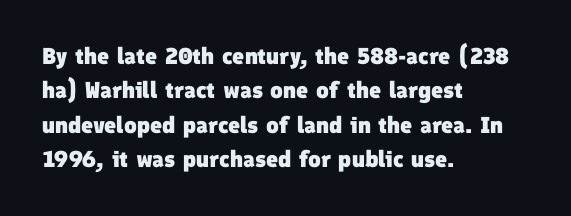
The image shows 23 px bold type; set left-aligned, normal line spacing (1.5x), normal letter spacing, not underlined.
